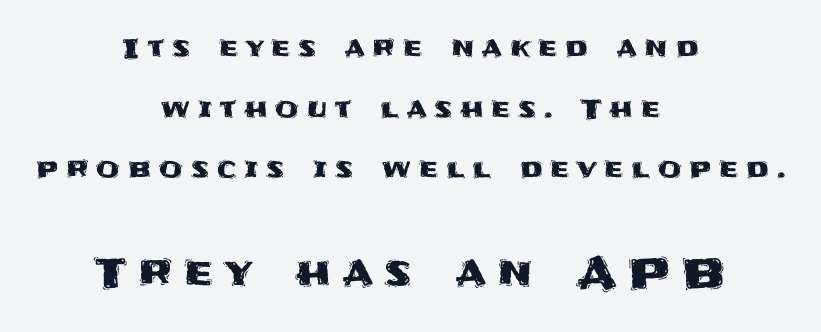
{"serif": "no", "italic": "no", "width": "normal", "stroke_contrast": "medium", "x_height": "large", "monospaced": "no", "underline": "no", "align": "center", "line_spacing": "loose", "line_spacing_ratio": 2.25, "letter_spacing": "wide", "letter_spacing_em": 0.29, "larger_block": "second", "size_ratio": 1.52, "glyph_px": 41}
